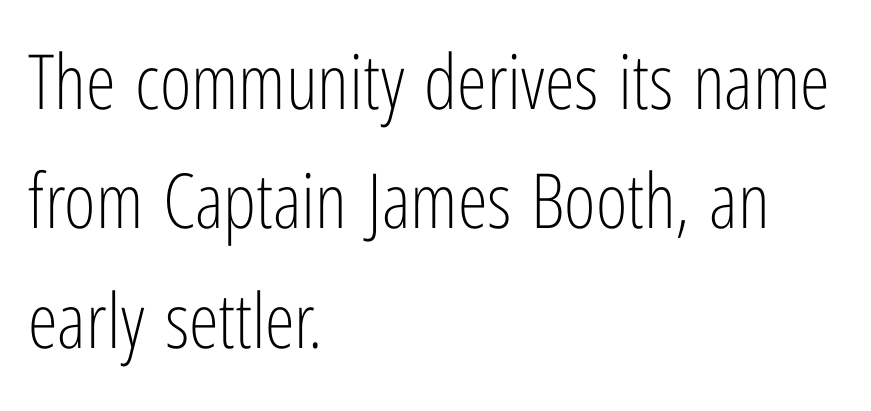
Is the letter spacing exaggerated? No — it looks like the ordinary default. Is the type heavy? It reads as light-to-regular instead. Descender tails drop into unmarked territory. Spacing verdict: proportional, widths tailored to each character.
